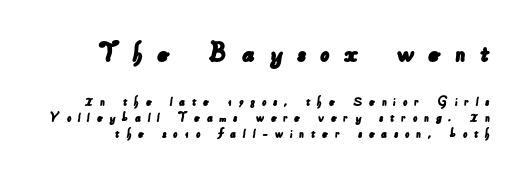
The gaps between neighbouring characters are conspicuously large. Clear beneath every line of the passage. Think of a printed novel: that variable character pitch is what you see here. The passage shown begins with its larger block and ends with its smaller one. Is this a sans? Yes — the strokes have no serifs.
